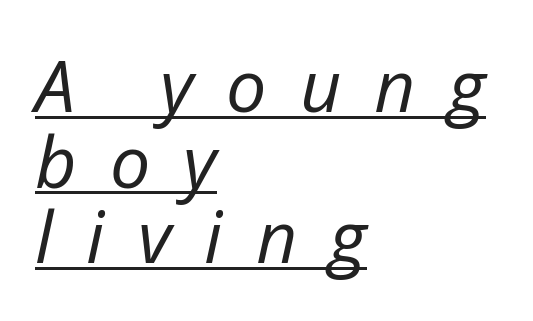
The rendering uses natural spacing where letterforms have individual widths. The face used here appears with an underline applied. Is the block centered? No — it sits flush against the left margin. Substantial extra tracking has been applied to these lines.
